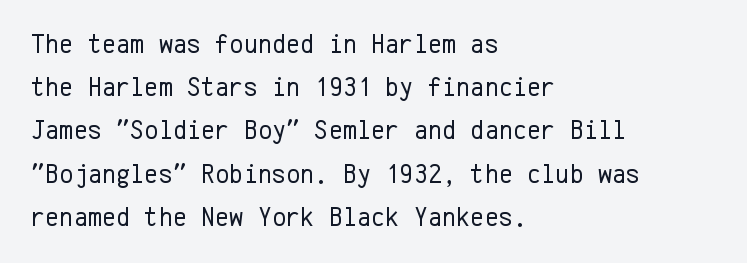
Q: Is the text bold? A: No.
Q: Is the text italic (slanted)? A: No, it is upright.
Q: Is the text underlined? A: No.
Q: How is the paragraph aligned? A: Left-aligned.
Q: Is the spacing between letters normal or unusually wide? A: Normal.
Q: Is the spacing between lines tight, normal or loose? A: Normal.
